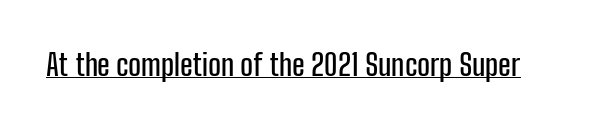
The image shows 30 px condensed sans-serif type, upright; set normal letter spacing, underlined; low stroke contrast and a medium x-height.
